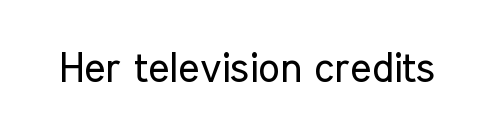
The image shows 41 px regular-weight, condensed sans-serif type, upright; set normal letter spacing, not underlined; low stroke contrast and a medium x-height.
